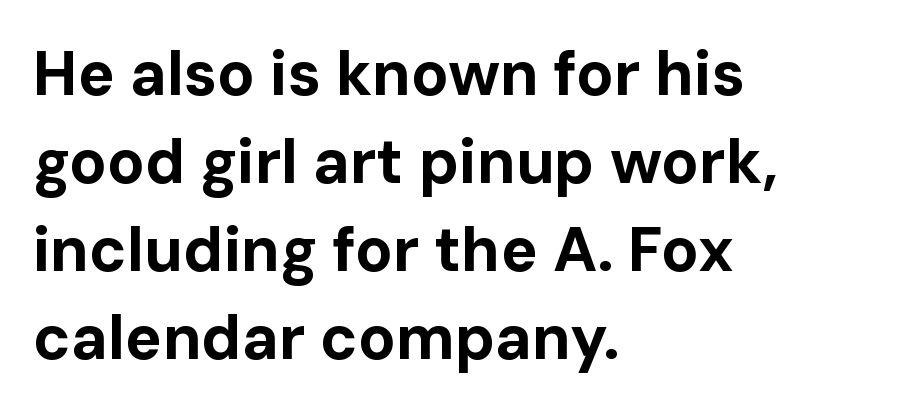
Every character sits straight up, as roman type does. Character widths vary here, with narrow letters taking less room than wide ones. Glyph-to-glyph distance matches everyday printed text. A typesetter would call this leading conventional body-copy spacing. Any mark beneath the type? The region is blank. These words are printed bold, with thick strokes throughout.
